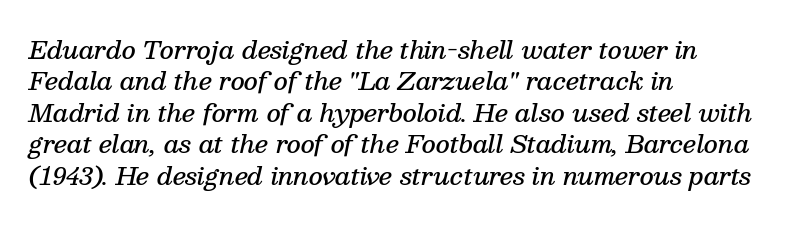
Q: Is the text bold? A: Semi-bold.
Q: Is the text italic (slanted)? A: Yes, it leans right by about 13 degrees.
Q: Is the text underlined? A: No.
Q: How is the paragraph aligned? A: Left-aligned.
Q: Is the spacing between letters normal or unusually wide? A: Normal.
Q: Is the spacing between lines tight, normal or loose? A: Normal.
